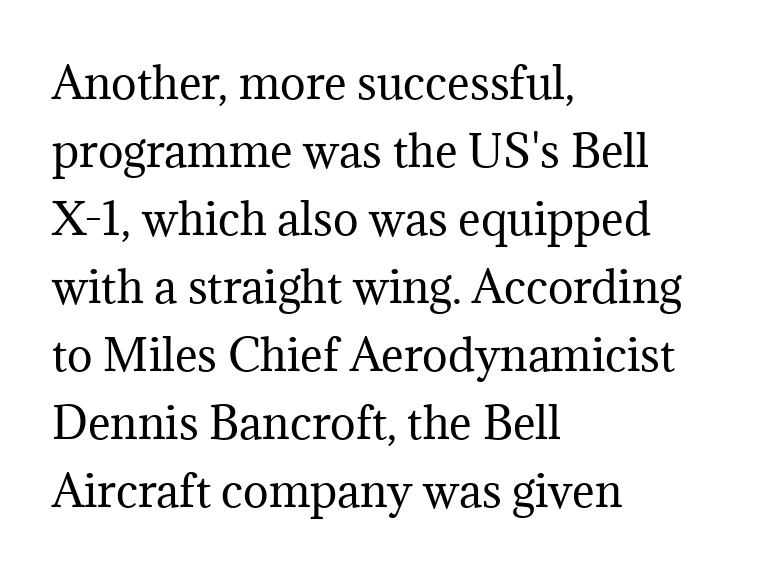
Letterform terminals end in serifs throughout the passage. Note the varied advance widths — an 'i' is clearly narrower than an 'm'. Here the glyphs are tracked normally, forming tight word shapes. The leading is moderate, giving the passage an even texture. The specimen reads as upright at a glance.
